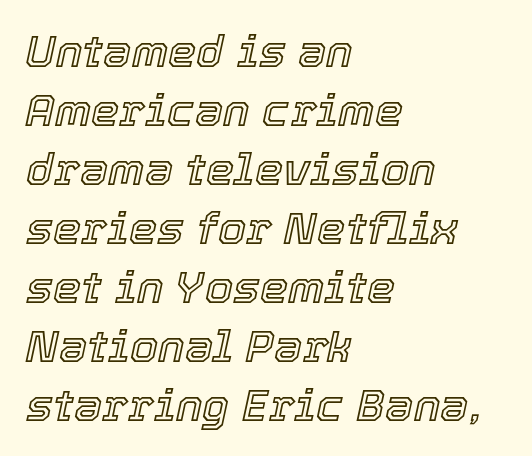
Short note: letters normally spaced. In terms of leading, this rendering sits right in the middle. Reading down the block, your eye returns to a fixed left position each line. Looks like regular typesetting: each glyph gets only the width it needs. The specimen reads as italic at a glance.
